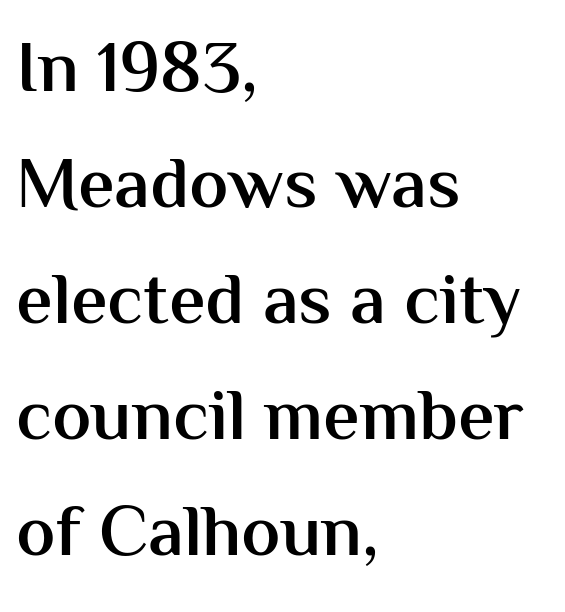
Q: Is the text bold? A: Semi-bold.
Q: Is the text italic (slanted)? A: No, it is upright.
Q: Is the typeface a serif or a sans-serif typeface? A: Sans-serif.
Q: Is the text underlined? A: No.
Q: How is the paragraph aligned? A: Left-aligned.
Q: Is the spacing between letters normal or unusually wide? A: Normal.
Q: Is the spacing between lines tight, normal or loose? A: Normal.
Q: Width (condensed, normal, or wide)? A: Normal.
Q: Stroke contrast? A: Medium.
Q: x-height? A: Medium.
Q: Monospaced? A: No.
